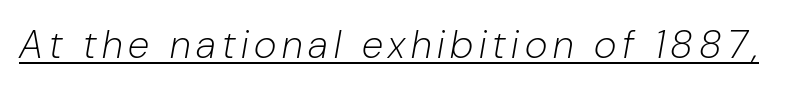
{"italic": "yes", "lean": "right", "slant_degrees": 10, "bold": "no", "weight": "light", "width": "normal", "stroke_contrast": "low", "x_height": "medium", "monospaced": "no", "underline": "yes", "glyph_px": 39}
